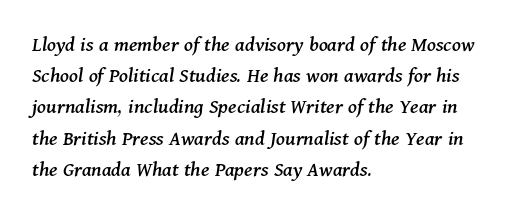
{"italic": "yes", "lean": "right", "slant_degrees": 11, "underline": "no", "align": "left", "line_spacing": "normal", "line_spacing_ratio": 1.42, "letter_spacing": "normal", "letter_spacing_em": 0.0, "glyph_px": 22}
